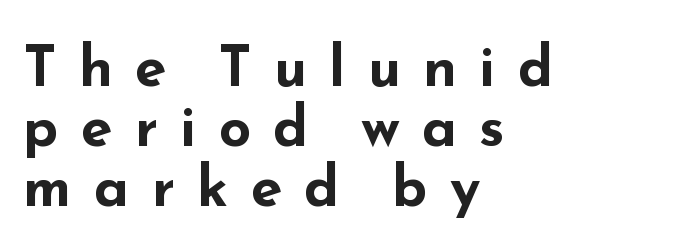
Closely set lines give the paragraph a compact silhouette. Italic: no, the glyphs are upright roman. There is plenty of visible air inserted between adjacent glyphs. This rendering uses left alignment, leaving the right contour irregular. Each glyph is drawn with heavy, bold strokes. Descenders are the only things crossing below the line.
